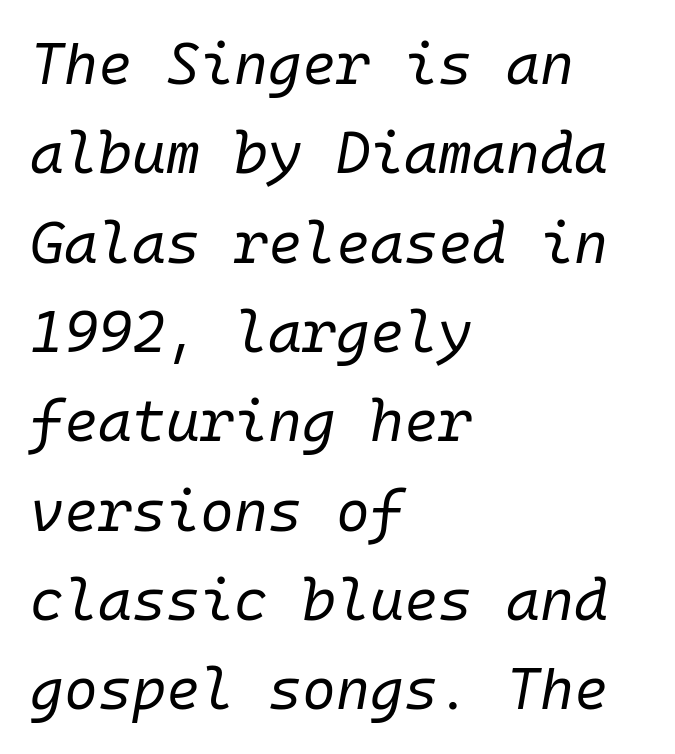
The image shows 58 px regular-weight type, italic (leaning right), monospaced; set left-aligned, normal line spacing (1.54x), normal letter spacing, not underlined; low stroke contrast and a medium x-height.
